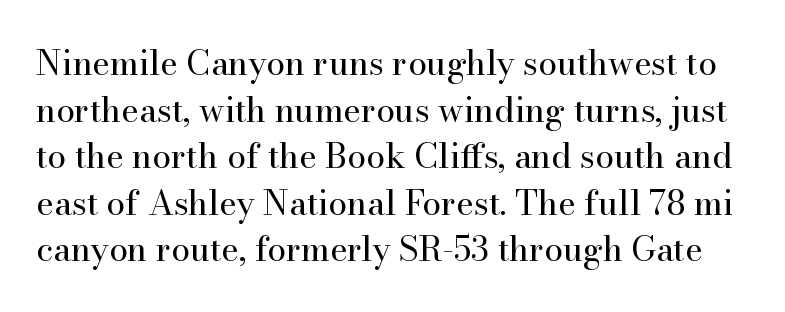
Q: Is the text bold? A: No.
Q: Is the text italic (slanted)? A: No, it is upright.
Q: Is the typeface a serif or a sans-serif typeface? A: Serif.
Q: Is the text underlined? A: No.
Q: Is the spacing between letters normal or unusually wide? A: Normal.
Q: Is the spacing between lines tight, normal or loose? A: Normal.
Q: Width (condensed, normal, or wide)? A: Normal.
Q: Stroke contrast? A: High.
Q: x-height? A: Small.
Q: Monospaced? A: No.
